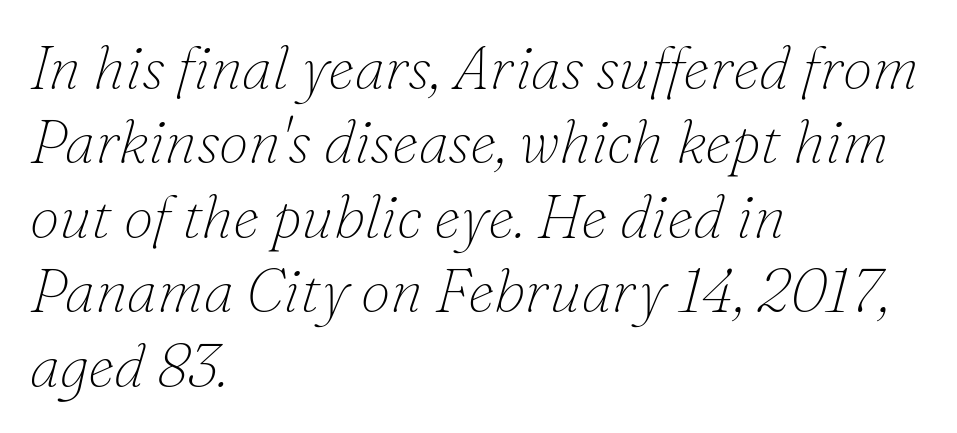
Q: Is the text bold? A: No.
Q: Is the text italic (slanted)? A: Yes, it leans right by about 16 degrees.
Q: Is the typeface a serif or a sans-serif typeface? A: Serif.
Q: Is the text underlined? A: No.
Q: How is the paragraph aligned? A: Left-aligned.
Q: Is the spacing between letters normal or unusually wide? A: Normal.
Q: Width (condensed, normal, or wide)? A: Normal.
Q: Stroke contrast? A: Low.
Q: x-height? A: Small.
Q: Monospaced? A: No.
